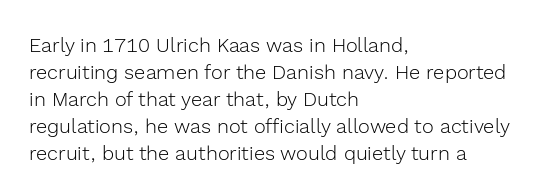
{"italic": "no", "bold": "no", "underline": "no", "align": "left", "line_spacing": "normal", "line_spacing_ratio": 1.35, "letter_spacing": "normal", "letter_spacing_em": 0.0, "glyph_px": 20}
